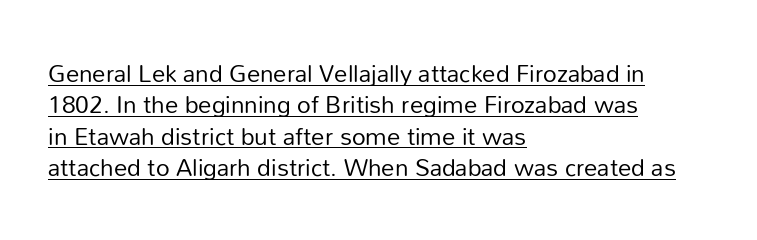
Visually the block forms a straight wall on the left and a jagged coastline on the right. The typography opts for an upright posture over an oblique one. The letterforms sit at book weight or below. Nobody touched the tracking dial on this one.
